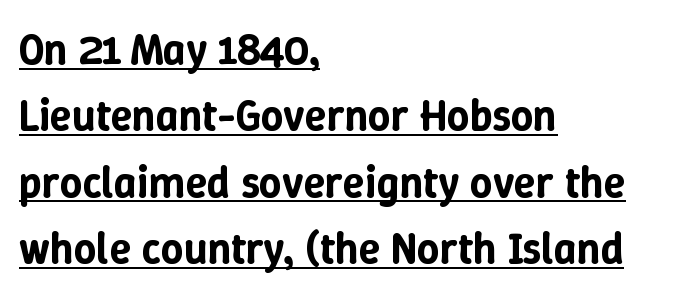
Q: Is the text italic (slanted)? A: No, it is upright.
Q: Is the text underlined? A: Yes.
Q: How is the paragraph aligned? A: Left-aligned.
Q: Is the spacing between letters normal or unusually wide? A: Normal.
Q: Is the spacing between lines tight, normal or loose? A: Normal.
Q: Width (condensed, normal, or wide)? A: Normal.
Q: Stroke contrast? A: Low.
Q: x-height? A: Medium.
Q: Monospaced? A: No.
